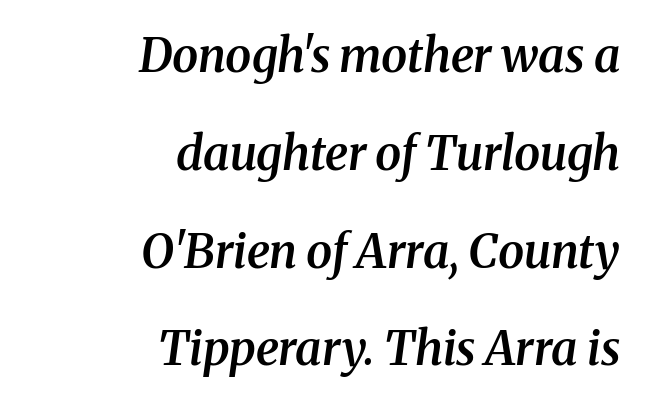
{"serif": "yes", "italic": "yes", "lean": "right", "slant_degrees": 8, "bold": "semi", "weight": "semibold", "width": "normal", "stroke_contrast": "medium", "x_height": "medium", "monospaced": "no", "underline": "no", "align": "right", "line_spacing": "loose", "line_spacing_ratio": 2.08, "letter_spacing": "normal", "letter_spacing_em": 0.0, "glyph_px": 47}
